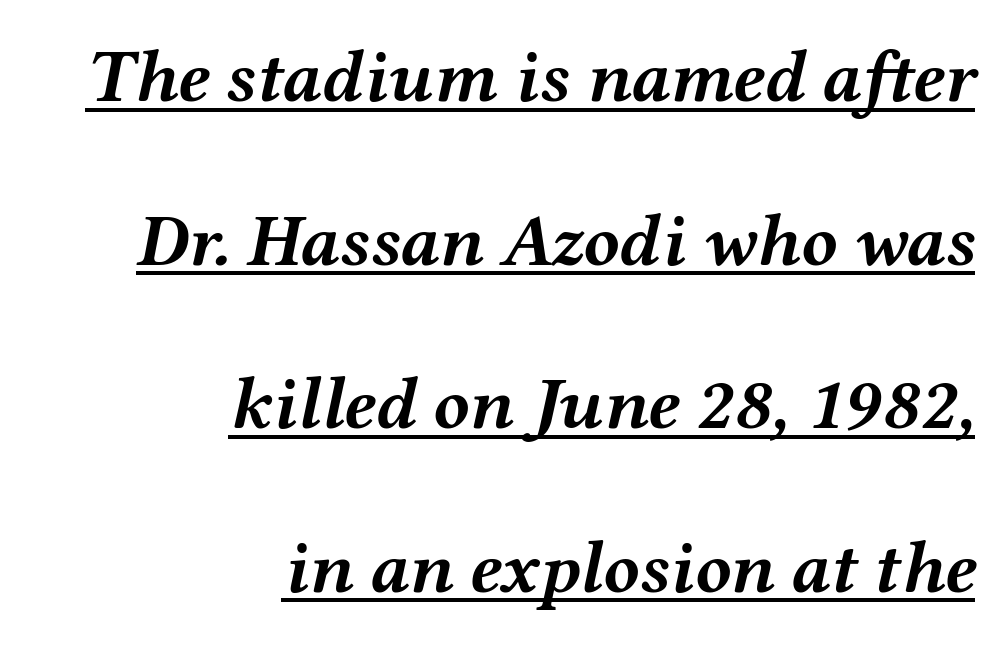
{"italic": "yes", "lean": "right", "slant_degrees": 12, "bold": "yes", "weight": "semibold", "width": "wide", "stroke_contrast": "medium", "x_height": "medium", "monospaced": "no", "underline": "yes", "align": "right", "line_spacing": "loose", "line_spacing_ratio": 2.21, "letter_spacing": "normal", "letter_spacing_em": 0.0, "glyph_px": 74}
